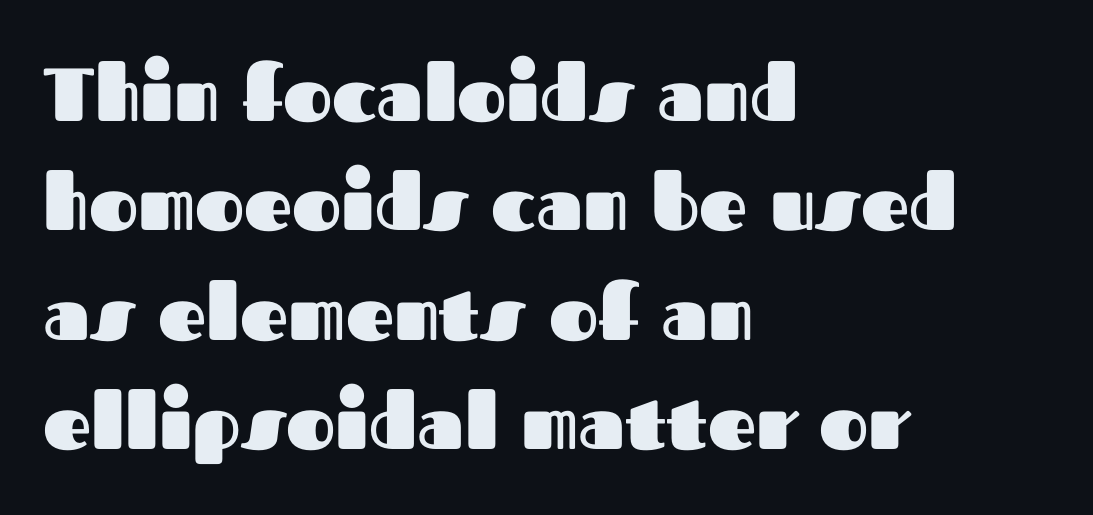
The image shows 75 px heavy sans-serif type, upright; set left-aligned, normal line spacing (1.46x), normal letter spacing, not underlined; medium stroke contrast and a medium x-height.
